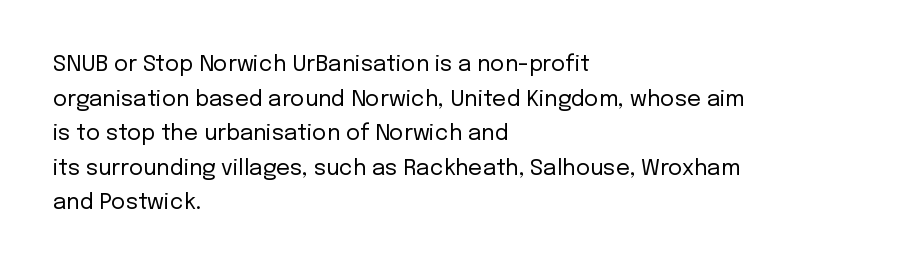
Which margin do the lines hug? The left one — the right edge is uneven. This is roman type, the default non-slanted kind. Summary of vertical rhythm: regular, with standard interline spacing. These glyphs show unthickened strokes, regular width or finer. The rendering keeps characters at their native spacing. The gap between lines stays unmarked.
